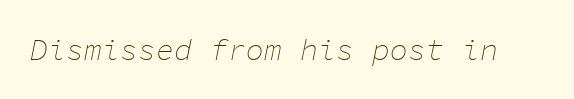
{"italic": "yes", "lean": "right", "slant_degrees": 11, "bold": "no", "weight": "thin", "width": "normal", "stroke_contrast": "low", "x_height": "medium", "monospaced": "yes", "underline": "no", "letter_spacing": "normal", "letter_spacing_em": 0.0, "glyph_px": 30}
